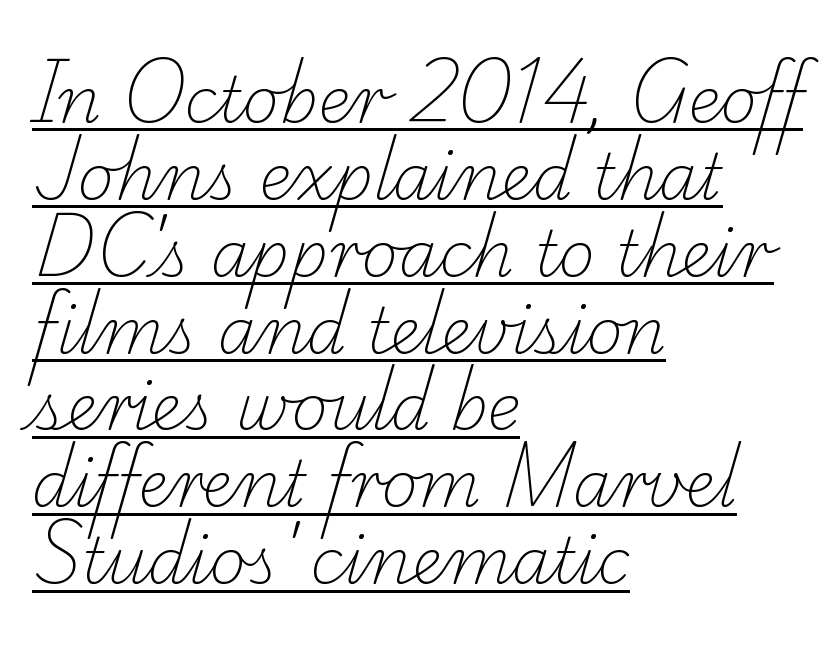
Q: Is the text bold? A: No.
Q: Is the typeface a serif or a sans-serif typeface? A: Serif.
Q: Is the text underlined? A: Yes.
Q: How is the paragraph aligned? A: Left-aligned.
Q: Is the spacing between letters normal or unusually wide? A: Normal.
Q: Width (condensed, normal, or wide)? A: Normal.
Q: Stroke contrast? A: Low.
Q: x-height? A: Small.
Q: Monospaced? A: No.
